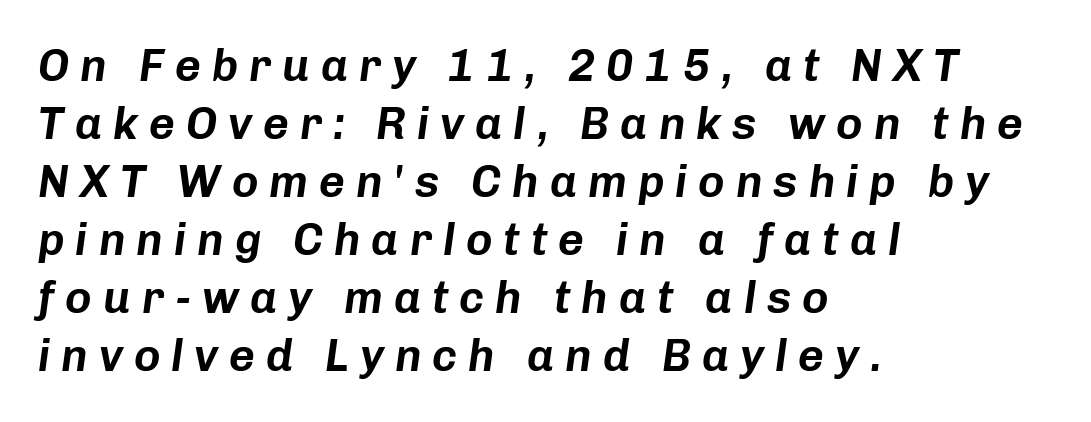
Q: Is the text italic (slanted)? A: Yes, it leans right by about 8 degrees.
Q: Is the text underlined? A: No.
Q: How is the paragraph aligned? A: Left-aligned.
Q: Is the spacing between letters normal or unusually wide? A: Unusually wide.
Q: Is the spacing between lines tight, normal or loose? A: Normal.
Q: Width (condensed, normal, or wide)? A: Normal.
Q: Stroke contrast? A: Low.
Q: x-height? A: Medium.
Q: Monospaced? A: No.
